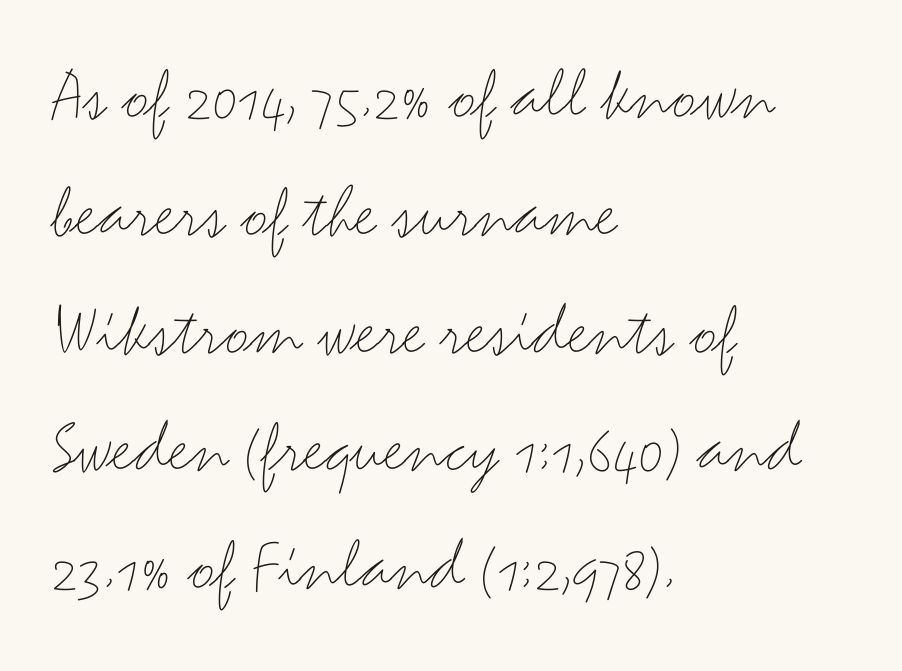
The image shows 76 px thin, wide sans-serif type; set left-aligned, normal line spacing (1.55x), normal letter spacing, not underlined; medium stroke contrast and a small x-height.
